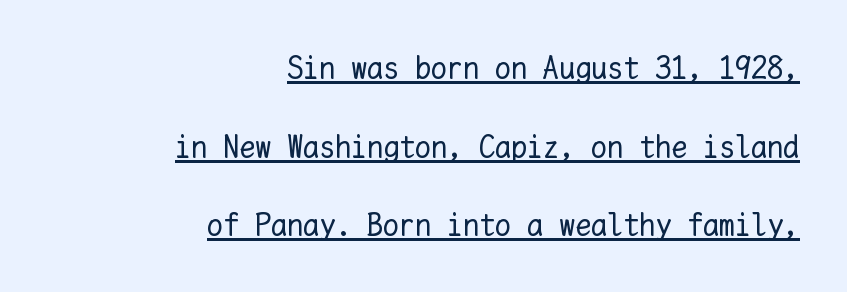
{"italic": "no", "bold": "no", "weight": "regular", "width": "normal", "stroke_contrast": "low", "x_height": "medium", "monospaced": "yes", "underline": "yes", "align": "right", "line_spacing": "loose", "line_spacing_ratio": 2.46, "letter_spacing": "normal", "letter_spacing_em": 0.0, "glyph_px": 32}
